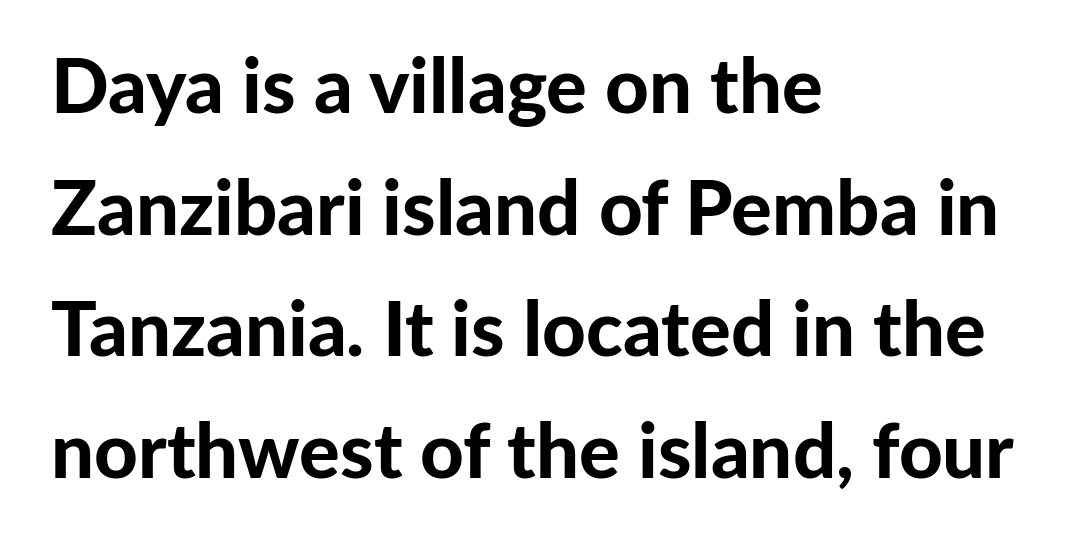
Q: Is the text bold? A: Yes.
Q: Is the text italic (slanted)? A: No, it is upright.
Q: Is the typeface a serif or a sans-serif typeface? A: Sans-serif.
Q: Is the text underlined? A: No.
Q: How is the paragraph aligned? A: Left-aligned.
Q: Is the spacing between letters normal or unusually wide? A: Normal.
Q: Is the spacing between lines tight, normal or loose? A: Normal.
Q: Width (condensed, normal, or wide)? A: Normal.
Q: Stroke contrast? A: Low.
Q: x-height? A: Medium.
Q: Monospaced? A: No.
